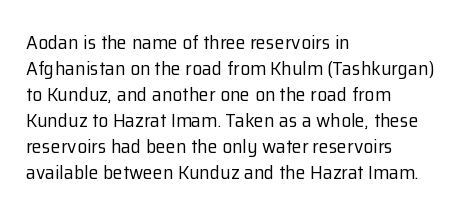
{"italic": "no", "bold": "no", "underline": "no", "align": "left", "line_spacing": "normal", "line_spacing_ratio": 1.3, "letter_spacing": "normal", "letter_spacing_em": 0.0, "glyph_px": 20}
